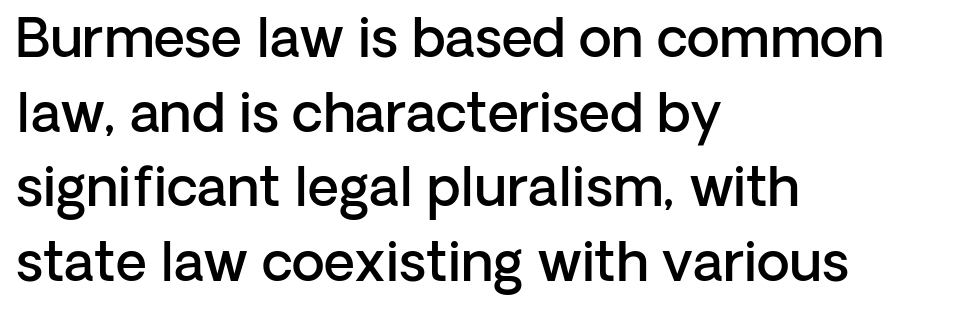
{"serif": "no", "italic": "no", "bold": "semi", "weight": "semibold", "width": "normal", "stroke_contrast": "low", "x_height": "medium", "monospaced": "no", "underline": "no", "align": "left", "line_spacing": "normal", "line_spacing_ratio": 1.38, "letter_spacing": "normal", "letter_spacing_em": 0.0, "glyph_px": 54}
